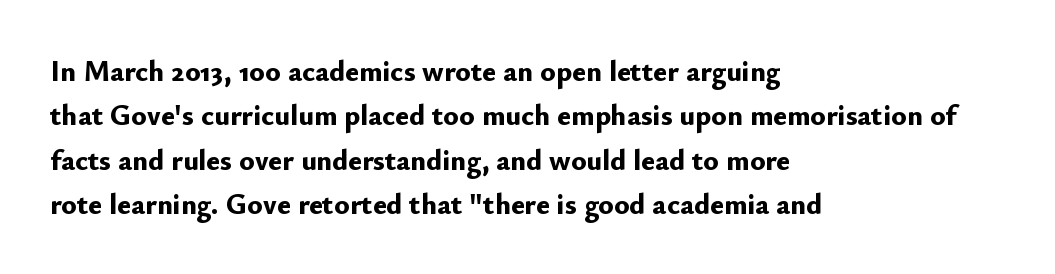
{"serif": "no", "italic": "no", "bold": "yes", "weight": "bold", "width": "normal", "stroke_contrast": "low", "x_height": "small", "monospaced": "no", "underline": "no", "align": "left", "line_spacing": "normal", "line_spacing_ratio": 1.53, "letter_spacing": "normal", "letter_spacing_em": 0.0, "glyph_px": 29}
